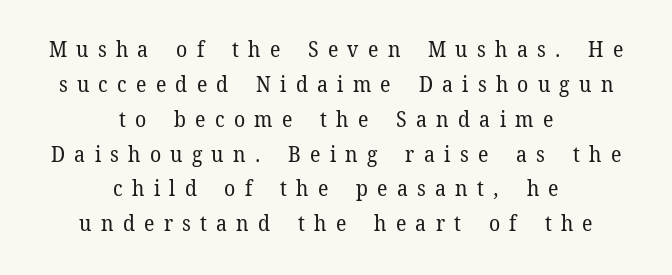
Q: Is the text bold? A: No.
Q: Is the text italic (slanted)? A: No, it is upright.
Q: Is the text underlined? A: No.
Q: How is the paragraph aligned? A: Centered.
Q: Is the spacing between letters normal or unusually wide? A: Unusually wide.
Q: Is the spacing between lines tight, normal or loose? A: Normal.
